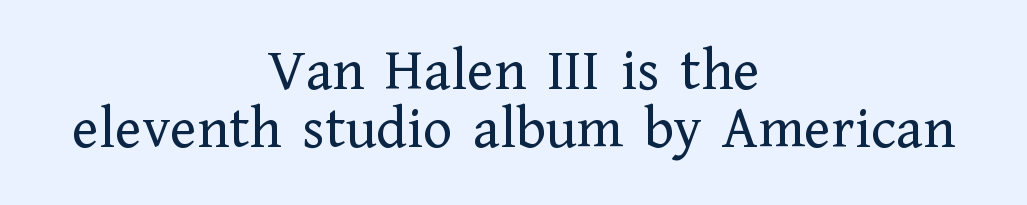
The image shows 61 px regular-weight serif type, upright; set centered, tight line spacing (0.95x), normal letter spacing, not underlined; low stroke contrast and a medium x-height.
